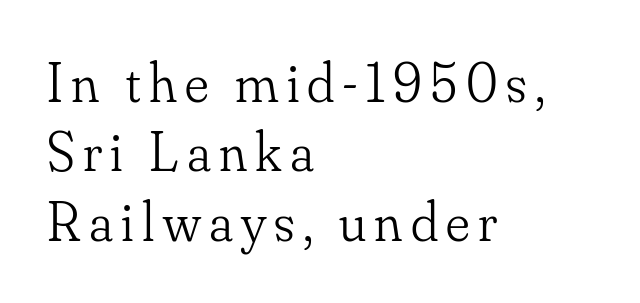
The image shows 56 px light serif type, upright; set left-aligned, line spacing 1.24x, not underlined; low stroke contrast and a small x-height.
